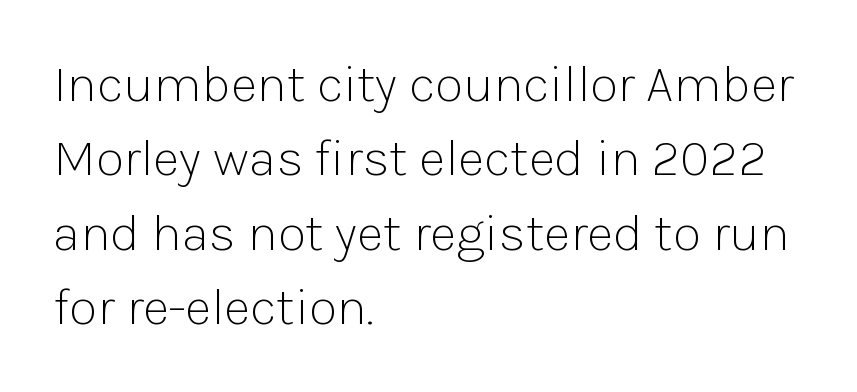
{"serif": "no", "italic": "no", "bold": "no", "weight": "light", "width": "normal", "stroke_contrast": "low", "x_height": "medium", "monospaced": "no", "underline": "no", "align": "left", "line_spacing": "normal", "line_spacing_ratio": 1.43, "letter_spacing": "normal", "letter_spacing_em": 0.0, "glyph_px": 52}
